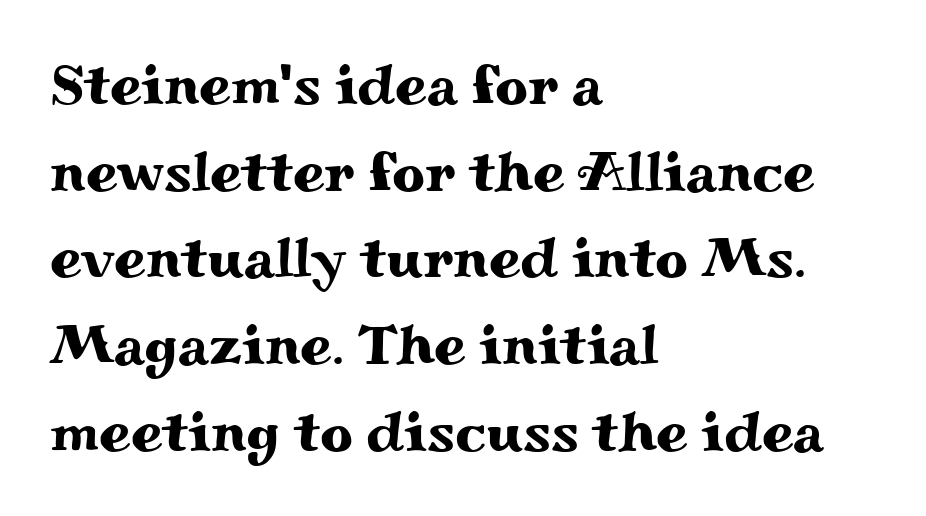
{"serif": "yes", "italic": "no", "width": "wide", "stroke_contrast": "medium", "x_height": "small", "monospaced": "no", "underline": "no", "align": "left", "line_spacing": "normal", "line_spacing_ratio": 1.52, "letter_spacing": "normal", "letter_spacing_em": 0.0, "glyph_px": 57}
